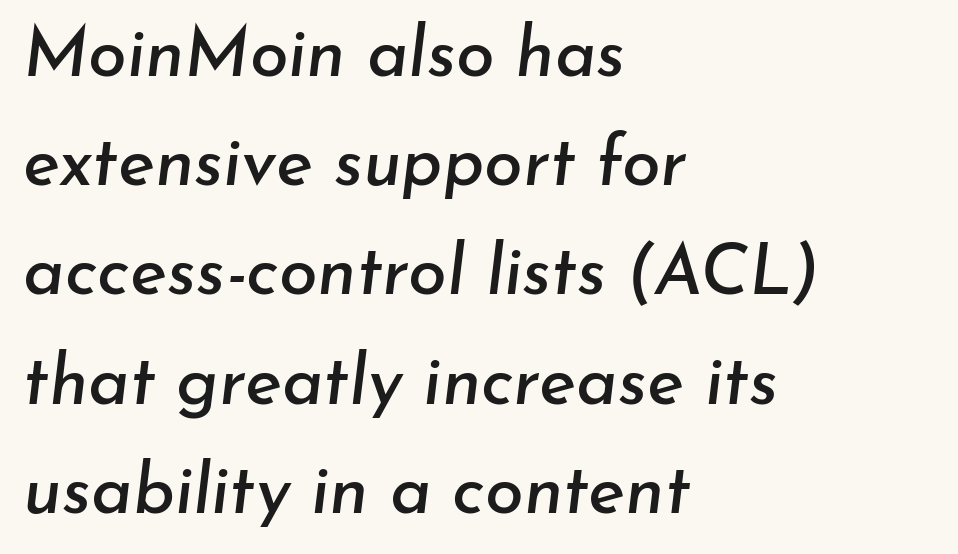
Q: Is the text italic (slanted)? A: Yes, it leans right by about 7 degrees.
Q: Is the text underlined? A: No.
Q: How is the paragraph aligned? A: Left-aligned.
Q: Is the spacing between letters normal or unusually wide? A: Normal.
Q: Is the spacing between lines tight, normal or loose? A: Normal.
Q: Width (condensed, normal, or wide)? A: Normal.
Q: Stroke contrast? A: Low.
Q: x-height? A: Small.
Q: Monospaced? A: No.
